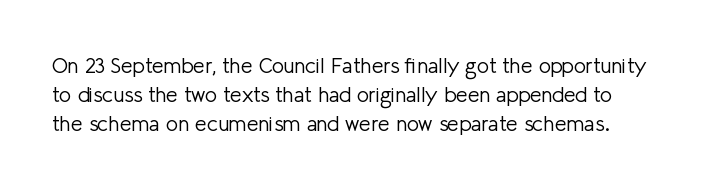
{"italic": "no", "bold": "no", "underline": "no", "line_spacing": "normal", "line_spacing_ratio": 1.37, "letter_spacing": "normal", "letter_spacing_em": 0.0, "glyph_px": 21}
